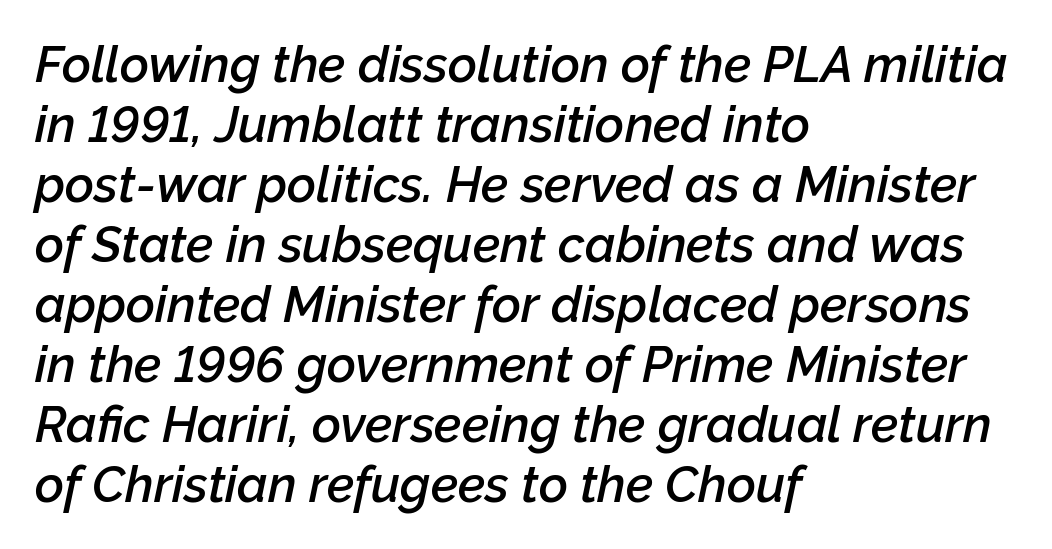
The image shows 50 px semibold type, italic (leaning right); set left-aligned, line spacing 1.2x, normal letter spacing, not underlined; low stroke contrast and a medium x-height.
